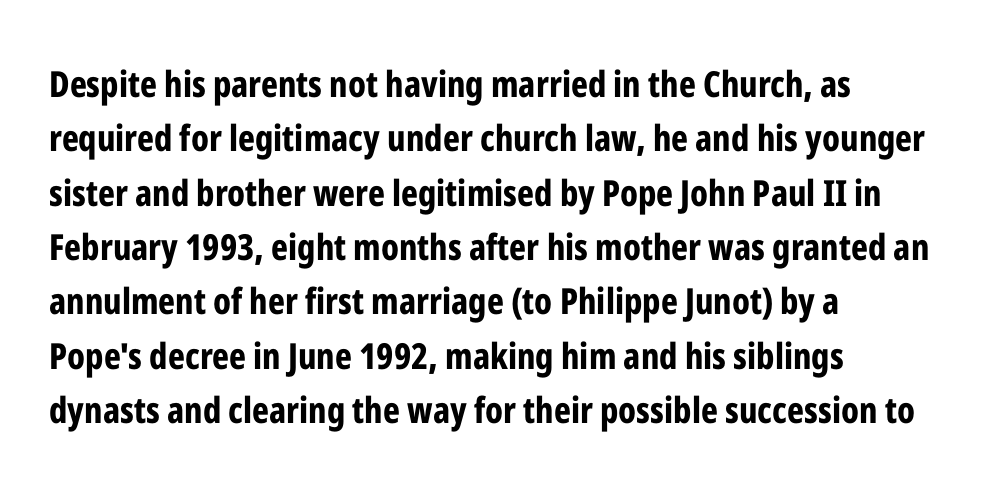
The image shows 36 px bold, condensed sans-serif type, upright; set left-aligned, normal line spacing (1.51x), normal letter spacing, not underlined; low stroke contrast and a medium x-height.
